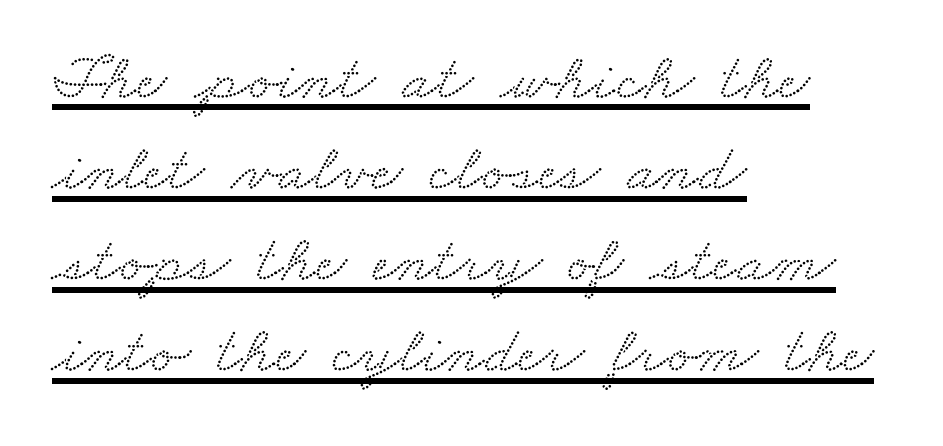
{"serif": "yes", "width": "wide", "stroke_contrast": "medium", "x_height": "small", "monospaced": "no", "underline": "yes", "align": "left", "line_spacing": "normal", "line_spacing_ratio": 1.36, "letter_spacing": "normal", "letter_spacing_em": 0.0, "glyph_px": 67}
